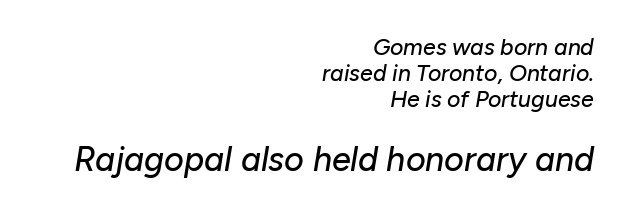
The image shows 34 px text type, italic (leaning right); set right-aligned, tight line spacing (1.13x), normal letter spacing, not underlined; the second (bottom) block is 1.48x larger; low stroke contrast and a medium x-height.
